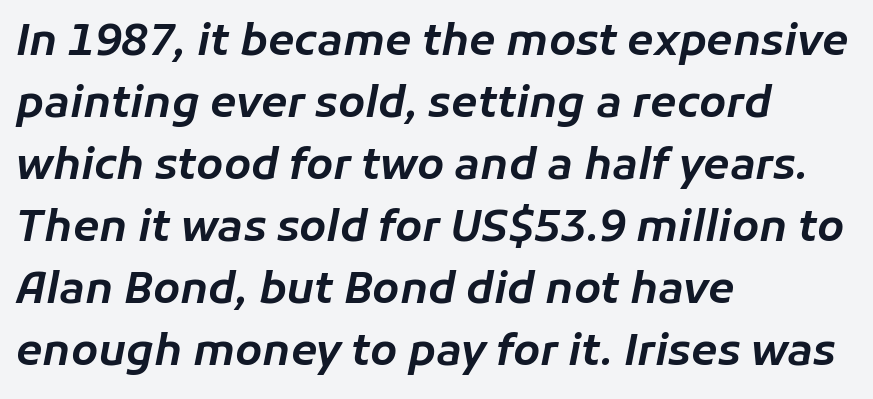
Q: Is the text italic (slanted)? A: Yes, it leans right by about 11 degrees.
Q: Is the text underlined? A: No.
Q: How is the paragraph aligned? A: Left-aligned.
Q: Is the spacing between letters normal or unusually wide? A: Normal.
Q: Is the spacing between lines tight, normal or loose? A: Normal.
Q: Width (condensed, normal, or wide)? A: Normal.
Q: Stroke contrast? A: Low.
Q: x-height? A: Medium.
Q: Monospaced? A: No.
